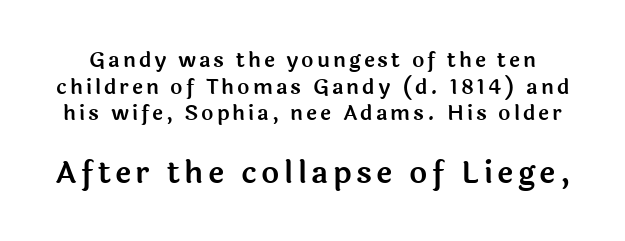
The image shows 31 px sans-serif type, upright; set normal line spacing (1.27x), not underlined; the second (bottom) block is 1.48x larger; a medium x-height.
